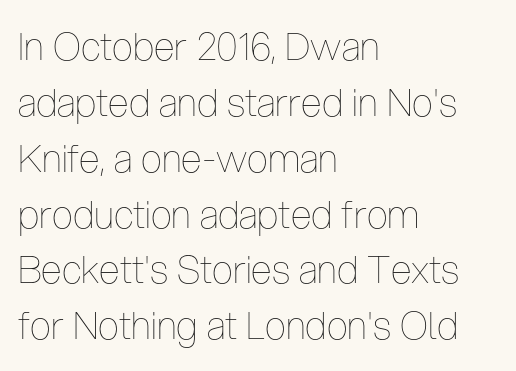
{"italic": "no", "bold": "no", "weight": "thin", "width": "condensed", "stroke_contrast": "low", "x_height": "medium", "monospaced": "no", "underline": "no", "align": "left", "line_spacing": "normal", "line_spacing_ratio": 1.47, "letter_spacing": "normal", "letter_spacing_em": 0.0, "glyph_px": 38}
